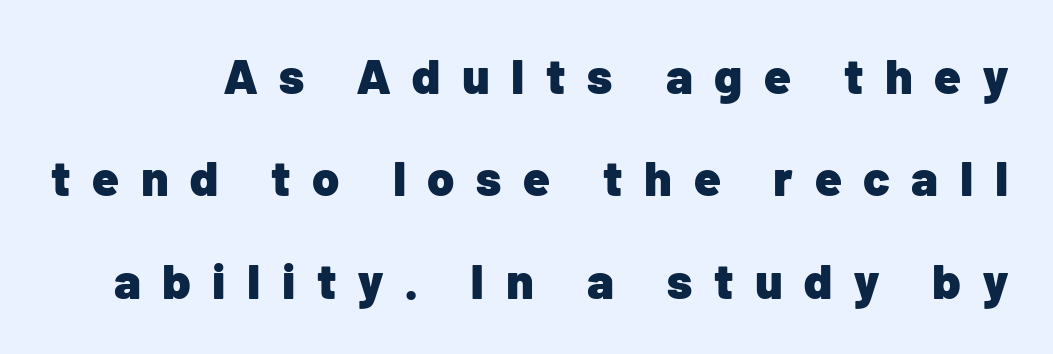
The image shows 49 px heavy sans-serif type, upright; set loose line spacing (2.09x), unusually wide letter spacing (+0.44 em), not underlined; low stroke contrast and a medium x-height.
